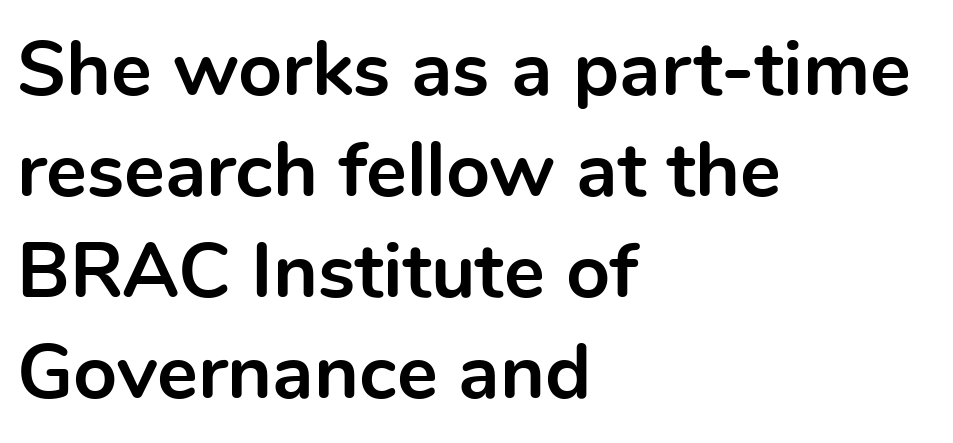
{"serif": "no", "italic": "no", "bold": "yes", "weight": "bold", "width": "normal", "x_height": "medium", "monospaced": "no", "underline": "no", "align": "left", "line_spacing": "normal", "line_spacing_ratio": 1.31, "letter_spacing": "normal", "letter_spacing_em": 0.0, "glyph_px": 77}
